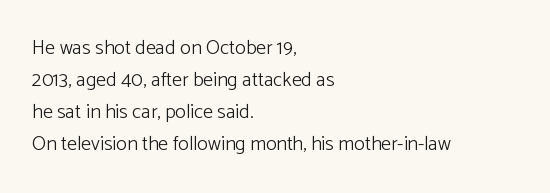
{"italic": "no", "bold": "no", "underline": "no", "align": "left", "line_spacing": "normal", "line_spacing_ratio": 1.6, "letter_spacing": "normal", "letter_spacing_em": 0.0, "glyph_px": 20}
